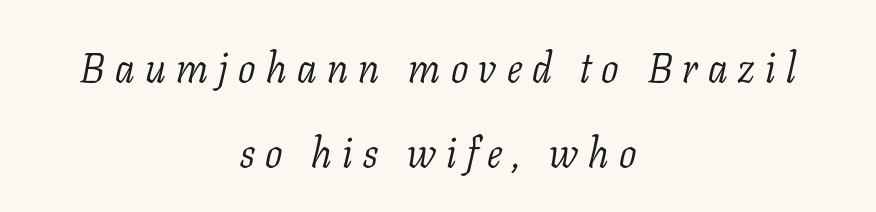
One glance says open: line gaps are wider than usual. What stands out about the letter spacing? Its width — letters are far apart. The gap between lines stays unmarked. The letters advance in unequal steps, a hallmark of proportional type. Heaviness? Minimal to ordinary, like unemphasized prose.
